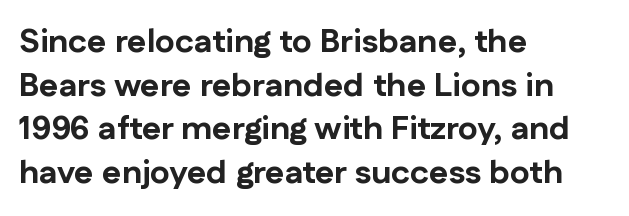
In terms of letterform style, serifs are entirely absent. The axis of the letterforms is exactly vertical. The words here are not underlined. Notice how the passage keeps a crisp vertical edge on the left only. In terms of leading, this rendering sits right in the middle. Weight: bold.
